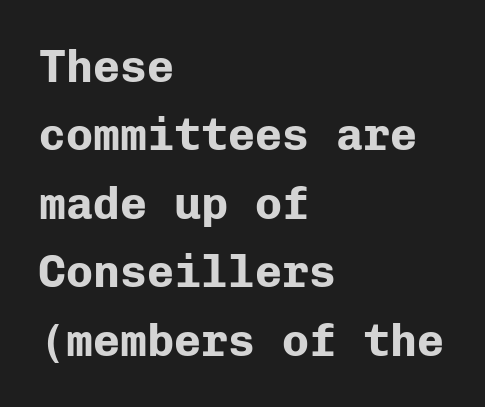
{"serif": "no", "italic": "no", "bold": "yes", "weight": "bold", "width": "normal", "stroke_contrast": "low", "x_height": "medium", "monospaced": "yes", "underline": "no", "align": "left", "line_spacing": "normal", "line_spacing_ratio": 1.52, "letter_spacing": "normal", "letter_spacing_em": 0.0, "glyph_px": 45}
